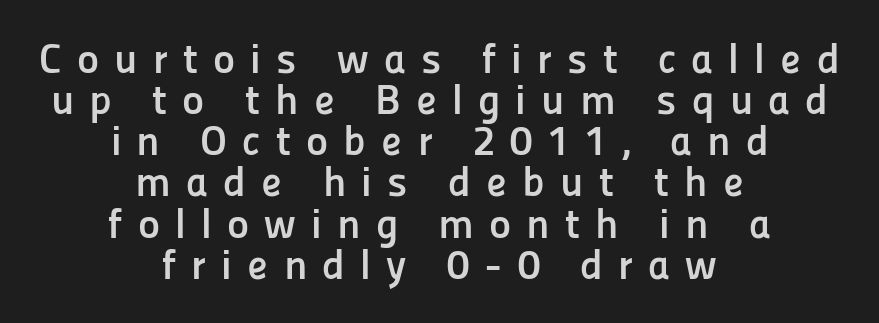
{"serif": "no", "italic": "no", "bold": "yes", "weight": "semibold", "width": "normal", "stroke_contrast": "low", "x_height": "medium", "monospaced": "no", "underline": "no", "align": "center", "line_spacing": "tight", "line_spacing_ratio": 0.98, "letter_spacing": "wide", "letter_spacing_em": 0.36, "glyph_px": 42}
